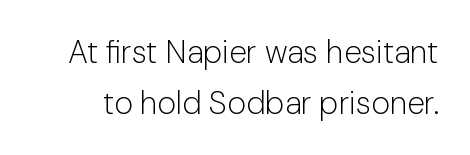
Q: Is the text bold? A: No.
Q: Is the text italic (slanted)? A: No, it is upright.
Q: Is the typeface a serif or a sans-serif typeface? A: Sans-serif.
Q: Is the text underlined? A: No.
Q: Is the spacing between letters normal or unusually wide? A: Normal.
Q: Is the spacing between lines tight, normal or loose? A: Normal.
Q: Width (condensed, normal, or wide)? A: Normal.
Q: Stroke contrast? A: Low.
Q: x-height? A: Medium.
Q: Monospaced? A: No.
